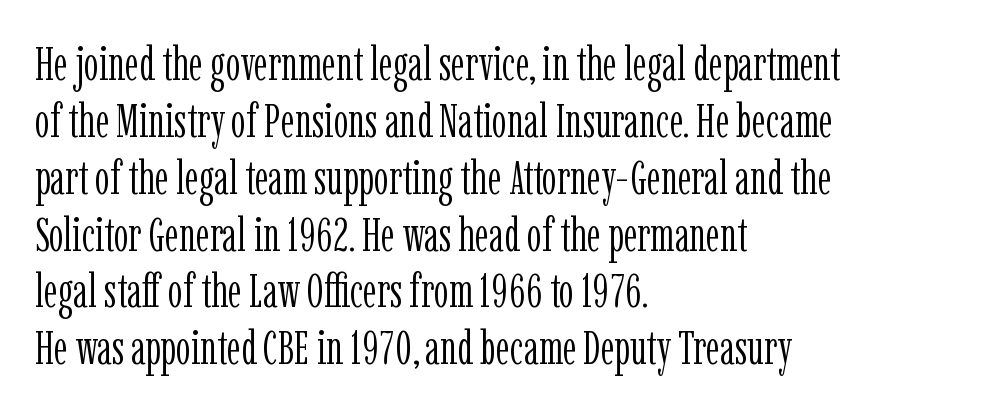
Q: Is the text bold? A: No.
Q: Is the text italic (slanted)? A: No, it is upright.
Q: Is the typeface a serif or a sans-serif typeface? A: Serif.
Q: Is the text underlined? A: No.
Q: How is the paragraph aligned? A: Left-aligned.
Q: Is the spacing between letters normal or unusually wide? A: Normal.
Q: Width (condensed, normal, or wide)? A: Condensed.
Q: Stroke contrast? A: Low.
Q: x-height? A: Medium.
Q: Monospaced? A: No.
